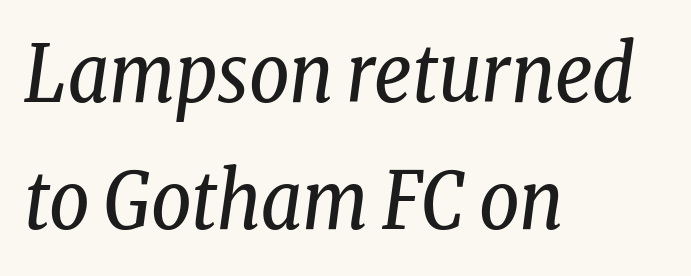
Q: Is the text bold? A: No.
Q: Is the text italic (slanted)? A: Yes, it leans right by about 8 degrees.
Q: Is the typeface a serif or a sans-serif typeface? A: Serif.
Q: Is the text underlined? A: No.
Q: How is the paragraph aligned? A: Left-aligned.
Q: Is the spacing between letters normal or unusually wide? A: Normal.
Q: Is the spacing between lines tight, normal or loose? A: Normal.
Q: Width (condensed, normal, or wide)? A: Condensed.
Q: Stroke contrast? A: Low.
Q: x-height? A: Medium.
Q: Monospaced? A: No.
